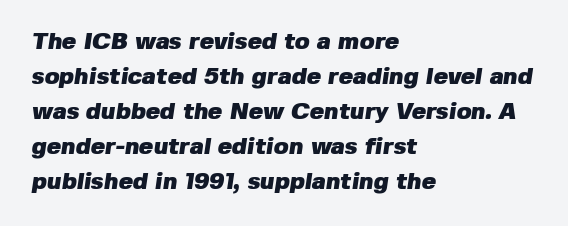
The rendering keeps characters at their native spacing. One-word summary of the alignment: left. Underlining? Definitely not there. Successive baselines arrive at the customary interval. Set as a true bold cut, around the 700 mark.
